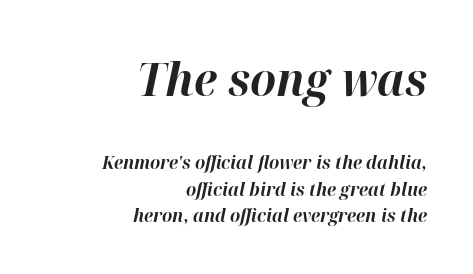
The face used here is rendered with its standard letterfit. The earlier block is typeset at a bigger size than the later block. The rendering uses natural spacing where letterforms have individual widths. Students, this is bold: see how much ink each stroke carries. Tall strokes in this sample are angled rather than plumb.
